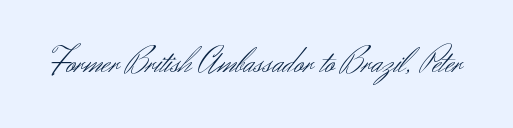
No chunkiness to these letters — they're not bold. In terms of letterspacing, this is plain default setting. Proportional: the letters do not fall into vertical columns. Nope, no serifs anywhere on these letters. The words here are not underlined.
